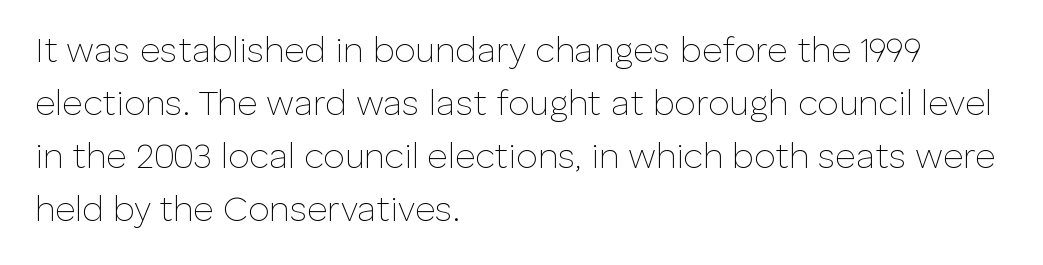
{"serif": "no", "italic": "no", "bold": "no", "weight": "thin", "width": "normal", "stroke_contrast": "low", "x_height": "medium", "monospaced": "no", "underline": "no", "align": "left", "line_spacing": "normal", "line_spacing_ratio": 1.51, "letter_spacing": "normal", "letter_spacing_em": 0.0, "glyph_px": 35}
